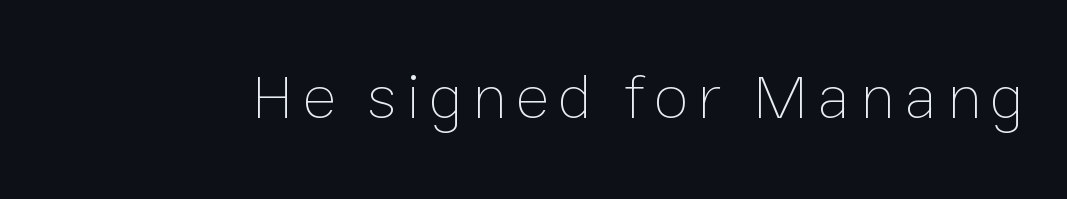
The image shows 64 px thin type, upright; set not underlined; low stroke contrast and a medium x-height.
